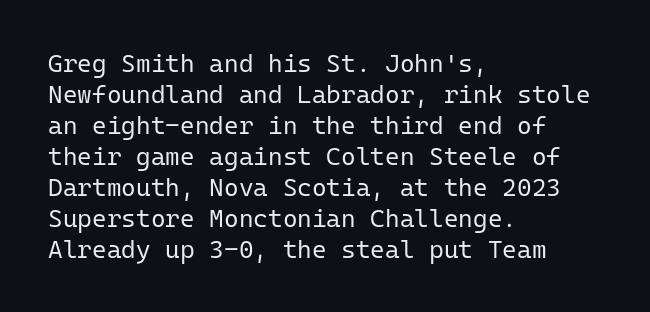
Q: Is the text bold? A: No.
Q: Is the text italic (slanted)? A: No, it is upright.
Q: Is the text underlined? A: No.
Q: How is the paragraph aligned? A: Left-aligned.
Q: Is the spacing between letters normal or unusually wide? A: Normal.
